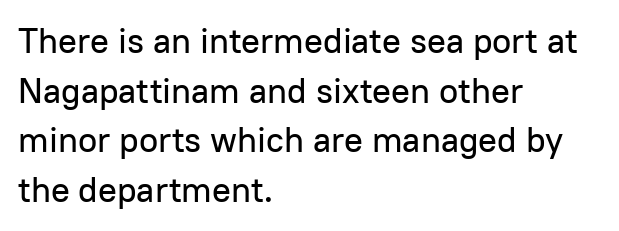
Q: Is the text italic (slanted)? A: No, it is upright.
Q: Is the typeface a serif or a sans-serif typeface? A: Sans-serif.
Q: Is the text underlined? A: No.
Q: How is the paragraph aligned? A: Left-aligned.
Q: Is the spacing between letters normal or unusually wide? A: Normal.
Q: Is the spacing between lines tight, normal or loose? A: Normal.
Q: Width (condensed, normal, or wide)? A: Normal.
Q: Stroke contrast? A: Low.
Q: x-height? A: Medium.
Q: Monospaced? A: No.
